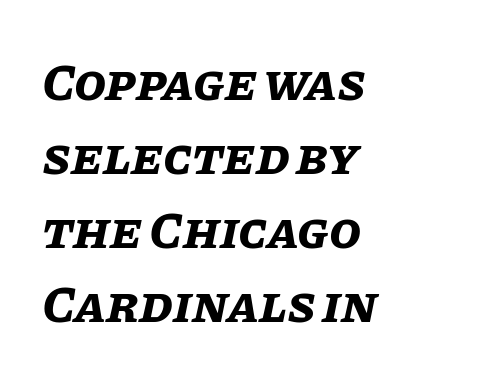
{"italic": "yes", "lean": "right", "slant_degrees": 11, "bold": "yes", "weight": "bold", "width": "normal", "stroke_contrast": "low", "x_height": "large", "monospaced": "no", "underline": "no", "align": "left", "line_spacing": "normal", "line_spacing_ratio": 1.42, "letter_spacing": "normal", "letter_spacing_em": 0.0, "glyph_px": 52}
